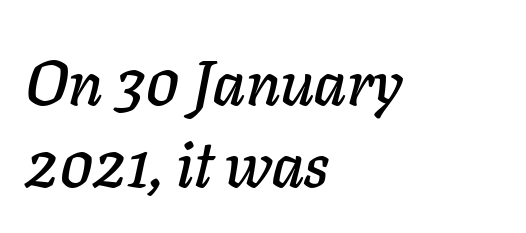
Notice how descenders clear the ascenders below comfortably — that's standard leading. Leftover space on each line is placed entirely after the last word. The area under the type is left untouched. The rendering applies a slant to the glyphs.
